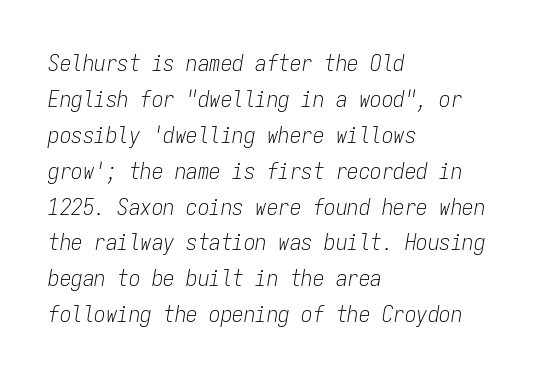
The face used here has a pronounced slope to its letters. The cut favours lightness, reaching ordinary text weight at its darkest. One-word summary of the alignment: left. These lines sit exactly where default settings would place them. Descenders are the only things crossing below the line. Characters follow at the spacing the type designer built in.
